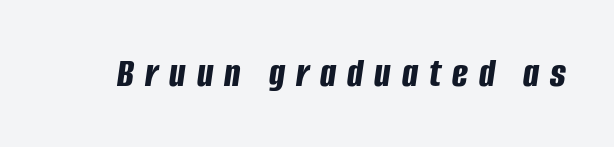
The font is running at its bold setting. Each letter keeps its own natural width here, so spacing adapts to shape. The gaps between neighbouring characters are conspicuously large. Quick note: italic. The passage shown is not underscored anywhere.
